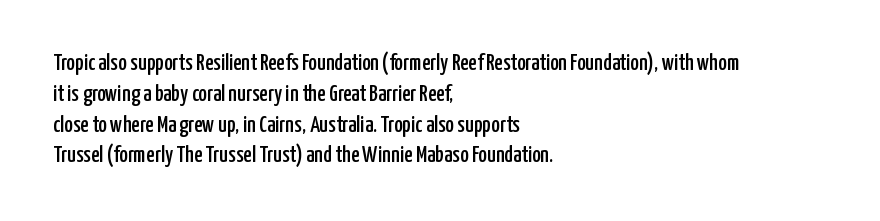
The glyphs are unaccompanied by any horizontal stroke below them. Quick note: not italic, upright. Each word holds together tightly as a unit, with standard inter-letter gaps. The paragraph shown leans on its left margin. Does the leading feel generous? No, just average.
